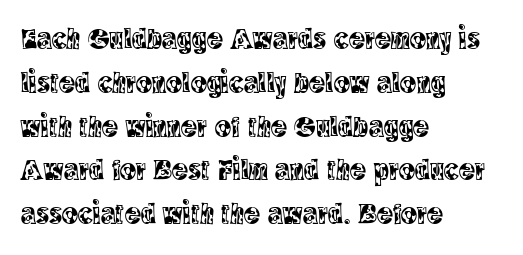
The image shows 30 px condensed serif type, upright; set left-aligned, normal line spacing (1.46x), normal letter spacing, not underlined; a large x-height.
